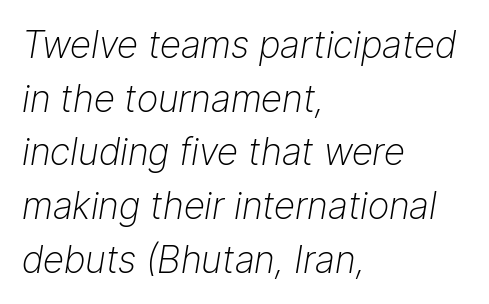
Leftover space on each line is placed entirely after the last word. The tracking reads as untouched default to a designer's eye. Honestly, there is no underline to notice here at all. Do the characters align in a grid? No, the font is proportional.
